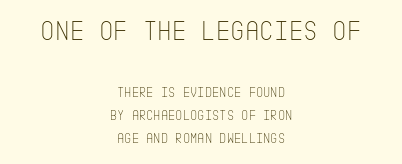
Q: Is the text bold? A: No.
Q: Is the text italic (slanted)? A: No, it is upright.
Q: Is the typeface a serif or a sans-serif typeface? A: Sans-serif.
Q: Is the text underlined? A: No.
Q: How is the paragraph aligned? A: Centered.
Q: Is the spacing between letters normal or unusually wide? A: Normal.
Q: Is the spacing between lines tight, normal or loose? A: Normal.
Q: Which block of text is set in a larger size, the first (top) or the second (bottom)? A: The first (top) one.
Q: Width (condensed, normal, or wide)? A: Condensed.
Q: Stroke contrast? A: Low.
Q: x-height? A: Large.
